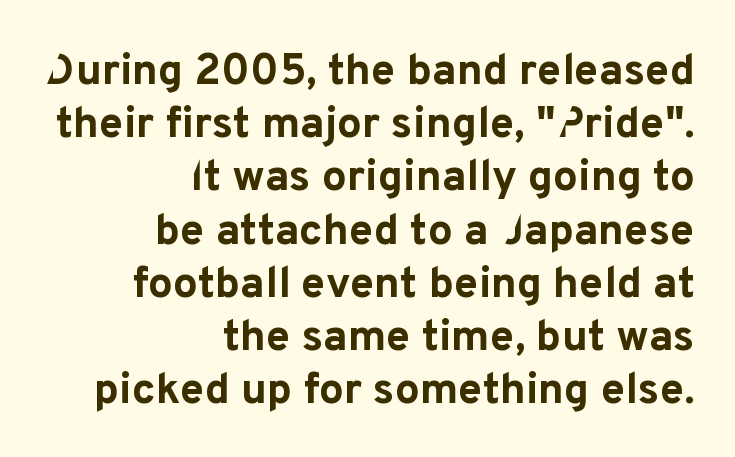
Q: Is the text bold? A: Yes.
Q: Is the text italic (slanted)? A: No, it is upright.
Q: Is the typeface a serif or a sans-serif typeface? A: Sans-serif.
Q: Is the text underlined? A: No.
Q: How is the paragraph aligned? A: Right-aligned.
Q: Is the spacing between letters normal or unusually wide? A: Normal.
Q: Width (condensed, normal, or wide)? A: Normal.
Q: Stroke contrast? A: Low.
Q: x-height? A: Medium.
Q: Monospaced? A: No.
